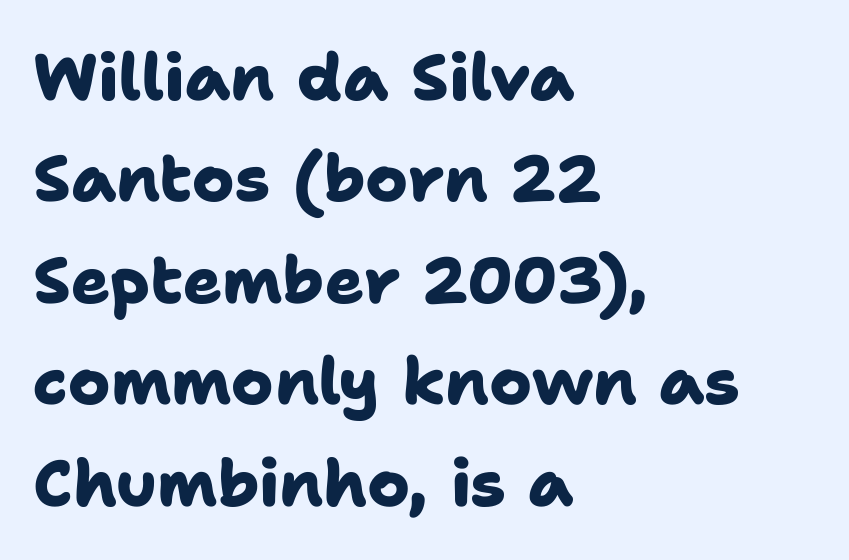
{"serif": "no", "bold": "yes", "weight": "heavy", "width": "normal", "stroke_contrast": "low", "x_height": "medium", "monospaced": "no", "underline": "no", "align": "left", "line_spacing": "normal", "line_spacing_ratio": 1.56, "letter_spacing": "normal", "letter_spacing_em": 0.0, "glyph_px": 65}
